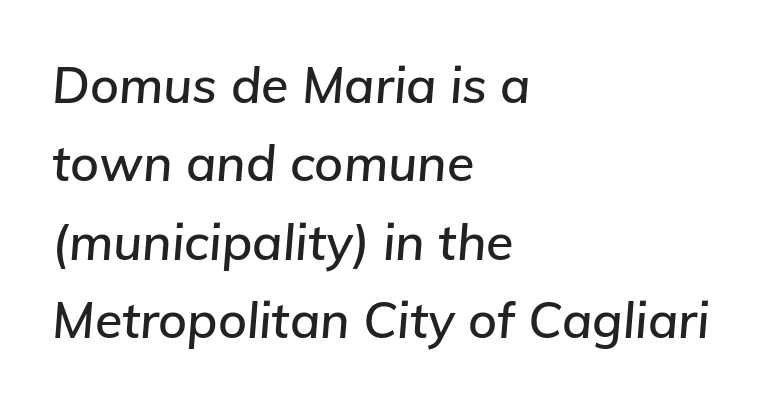
Q: Is the text italic (slanted)? A: Yes, it leans right by about 5 degrees.
Q: Is the text underlined? A: No.
Q: How is the paragraph aligned? A: Left-aligned.
Q: Is the spacing between letters normal or unusually wide? A: Normal.
Q: Is the spacing between lines tight, normal or loose? A: Normal.
Q: Width (condensed, normal, or wide)? A: Normal.
Q: Stroke contrast? A: Low.
Q: x-height? A: Medium.
Q: Monospaced? A: No.
